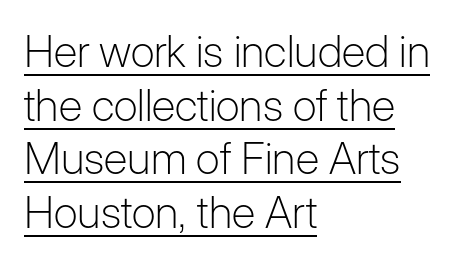
{"serif": "no", "italic": "no", "bold": "no", "weight": "light", "width": "normal", "stroke_contrast": "low", "x_height": "medium", "monospaced": "no", "underline": "yes", "align": "left", "line_spacing_ratio": 1.22, "letter_spacing": "normal", "letter_spacing_em": 0.0, "glyph_px": 44}
